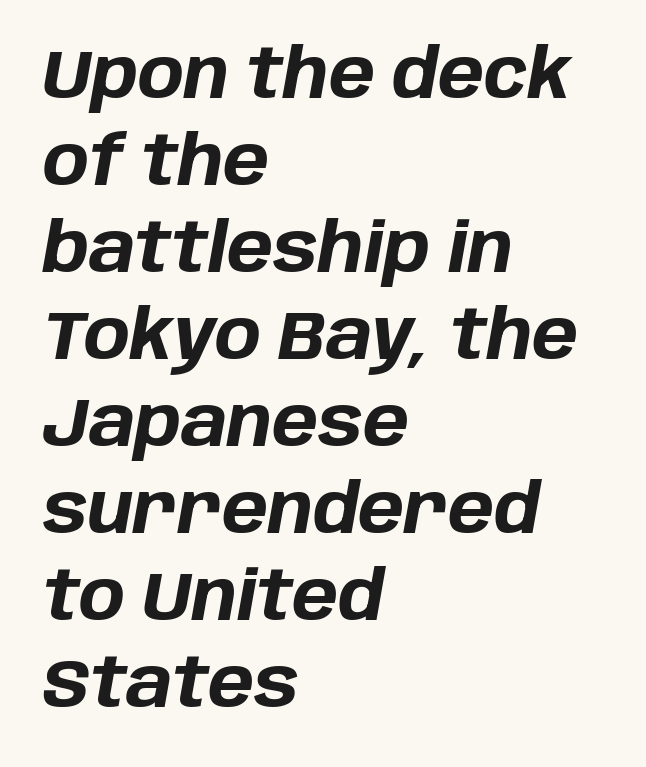
The image shows 69 px bold type, italic (leaning right); set left-aligned, normal line spacing (1.26x), normal letter spacing, not underlined; low stroke contrast and a large x-height.
